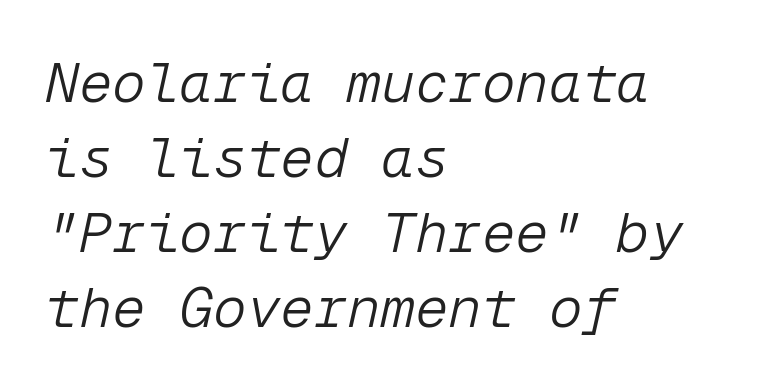
The image shows 56 px light type, italic (leaning right), monospaced; set left-aligned, normal line spacing (1.34x), normal letter spacing, not underlined; low stroke contrast and a medium x-height.
